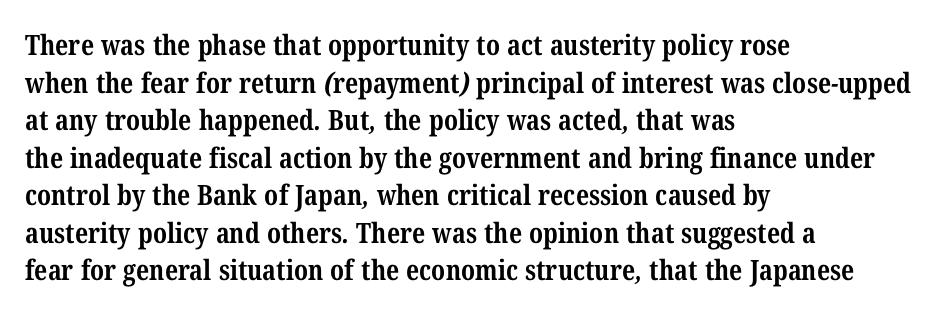
{"serif": "yes", "bold": "yes", "weight": "bold", "width": "condensed", "stroke_contrast": "medium", "x_height": "medium", "monospaced": "no", "underline": "no", "align": "left", "line_spacing": "normal", "line_spacing_ratio": 1.34, "letter_spacing": "normal", "letter_spacing_em": 0.0, "glyph_px": 28}
